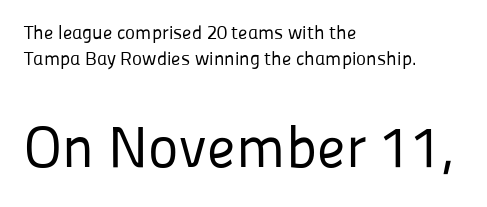
The image shows 58 px regular-weight sans-serif type, upright; set left-aligned, normal line spacing (1.39x), normal letter spacing, not underlined; the second (bottom) block is 3.05x larger; low stroke contrast and a medium x-height.
